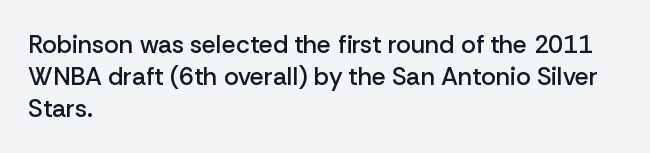
The image shows 25 px text type, upright; set left-aligned, normal line spacing (1.28x), normal letter spacing, not underlined.
